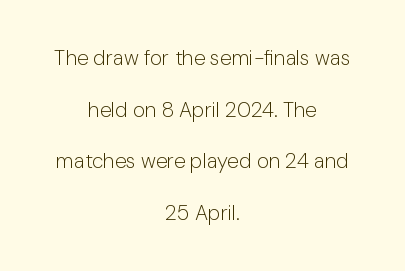
Q: Is the text bold? A: No.
Q: Is the text italic (slanted)? A: No, it is upright.
Q: Is the text underlined? A: No.
Q: How is the paragraph aligned? A: Centered.
Q: Is the spacing between letters normal or unusually wide? A: Normal.
Q: Is the spacing between lines tight, normal or loose? A: Loose.
